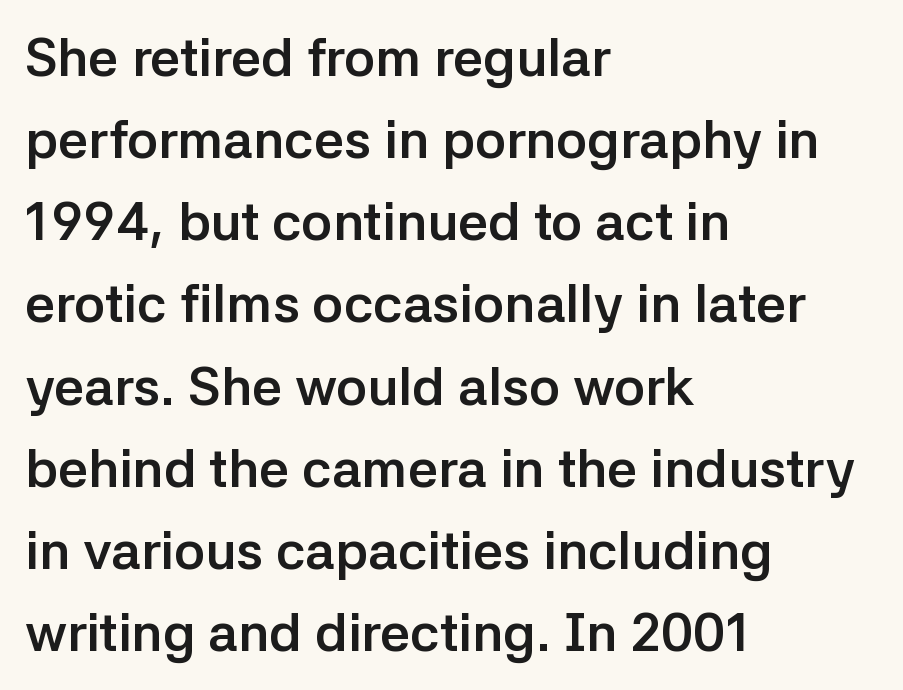
This rendering uses left alignment, leaving the right contour irregular. Reading down the column, the eye jumps a familiar distance to each next line. Chunky letters — that's bold for sure. Each word holds together tightly as a unit, with standard inter-letter gaps.
